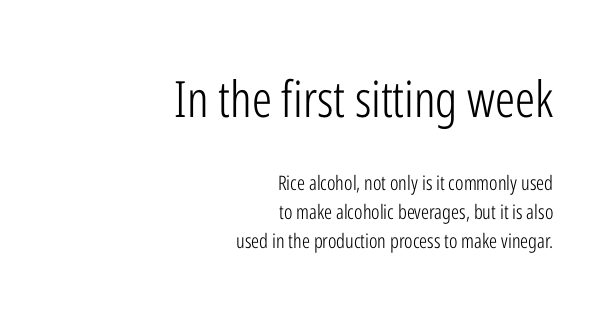
{"serif": "no", "italic": "no", "bold": "no", "weight": "light", "width": "condensed", "stroke_contrast": "low", "x_height": "medium", "monospaced": "no", "underline": "no", "align": "right", "line_spacing": "normal", "line_spacing_ratio": 1.43, "letter_spacing": "normal", "letter_spacing_em": 0.0, "larger_block": "first", "size_ratio": 2.5, "glyph_px": 50}
